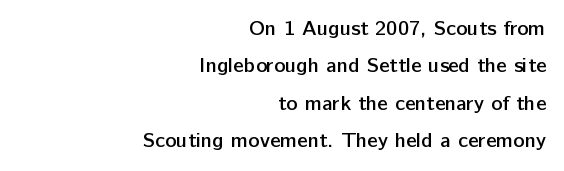
{"italic": "no", "bold": "semi", "underline": "no", "align": "right", "line_spacing_ratio": 1.78, "letter_spacing": "normal", "letter_spacing_em": 0.0, "glyph_px": 21}
